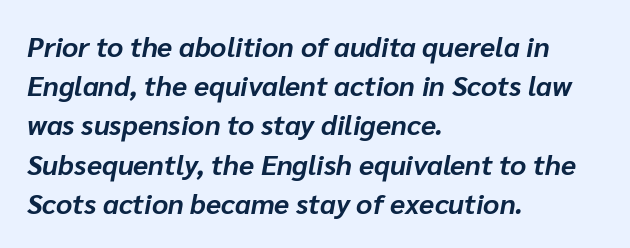
This is heavy type, rendered in bold. Short and long lines alike share a common starting point at left. Anything drawn beneath the words? Only blank space. Each letter keeps its own natural width here, so spacing adapts to shape. The rendering applies a slant to the glyphs.
